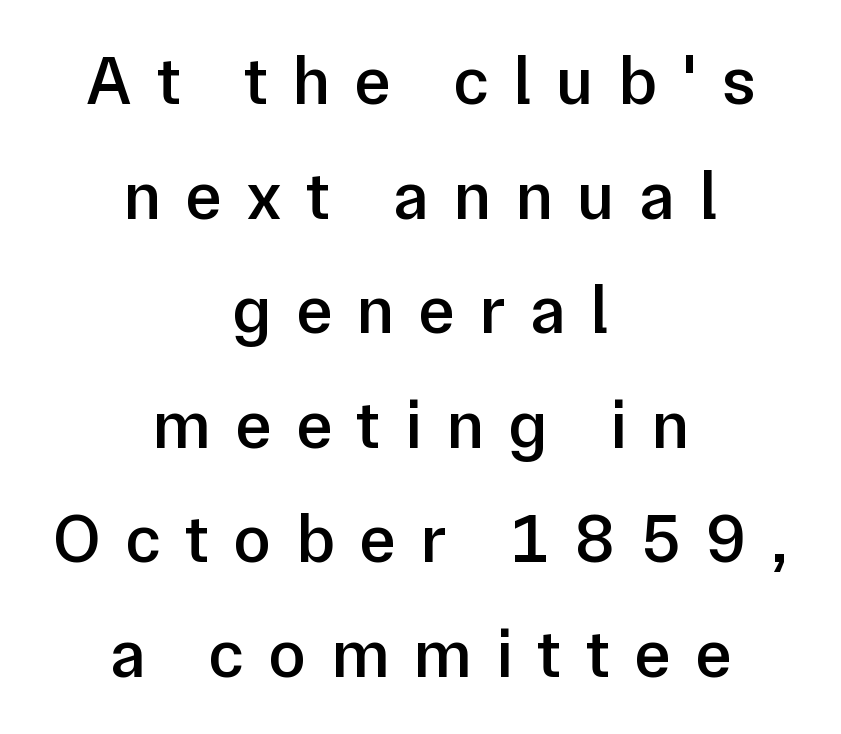
Every stem runs plumb, perpendicular to the baseline. Is the type bold? Partly — it's a semibold, heavier than regular but not fully bold. Note the varied advance widths — an 'i' is clearly narrower than an 'm'. The letterforms stand isolated, each surrounded by extra space. Regular leading. Compared with a flush-left layout, this one balances lines on the center instead.
